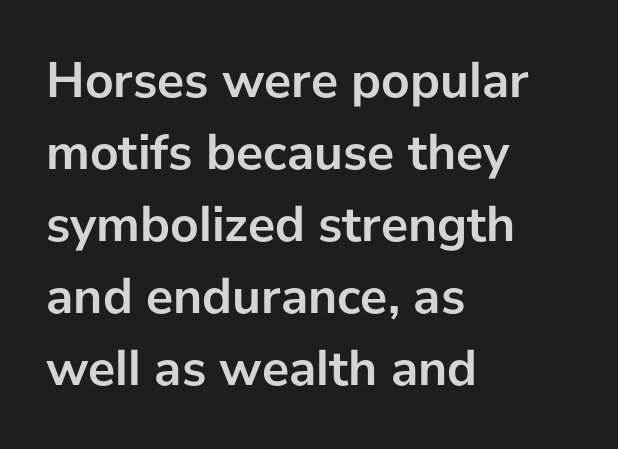
The glyphs in this specimen are sans serif. Interline gaps are of average width in this sample. The specimen reads as upright at a glance. This rendering features lettering with no underline. These lines keep a tight, regular rhythm from letter to letter.
